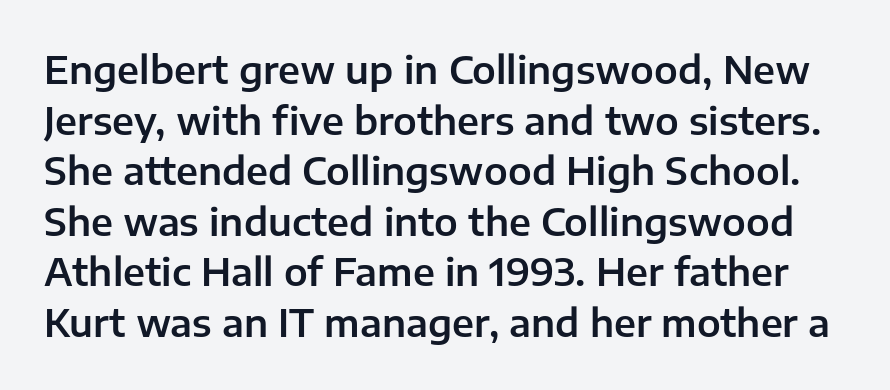
{"serif": "no", "italic": "no", "width": "normal", "stroke_contrast": "low", "x_height": "medium", "monospaced": "no", "underline": "no", "line_spacing": "normal", "line_spacing_ratio": 1.33, "letter_spacing": "normal", "letter_spacing_em": 0.0, "glyph_px": 38}
